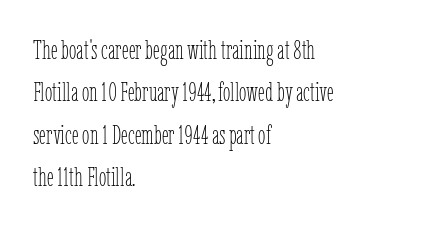
Characters follow at the spacing the type designer built in. Where is the straight margin? On the left. Weight: regular or lighter. Check the space under the baseline: it is left empty. Each new line begins a customary step beneath the previous one.
